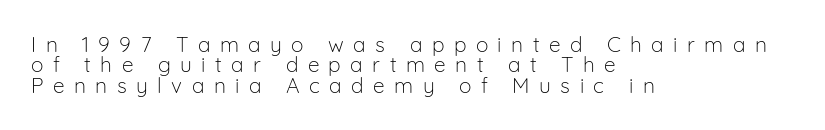
{"italic": "no", "bold": "no", "underline": "no", "align": "left", "line_spacing": "tight", "line_spacing_ratio": 0.97, "letter_spacing": "wide", "letter_spacing_em": 0.45, "glyph_px": 21}
